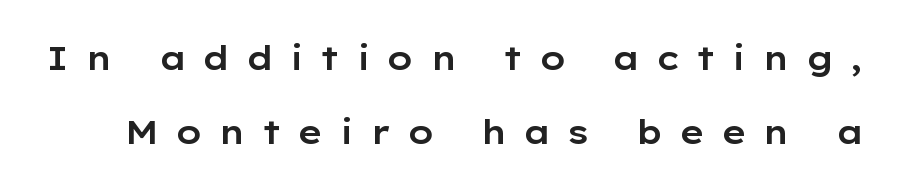
{"serif": "no", "italic": "no", "width": "wide", "stroke_contrast": "low", "x_height": "medium", "monospaced": "no", "underline": "no", "line_spacing": "loose", "line_spacing_ratio": 2.23, "letter_spacing": "wide", "letter_spacing_em": 0.48, "glyph_px": 33}
